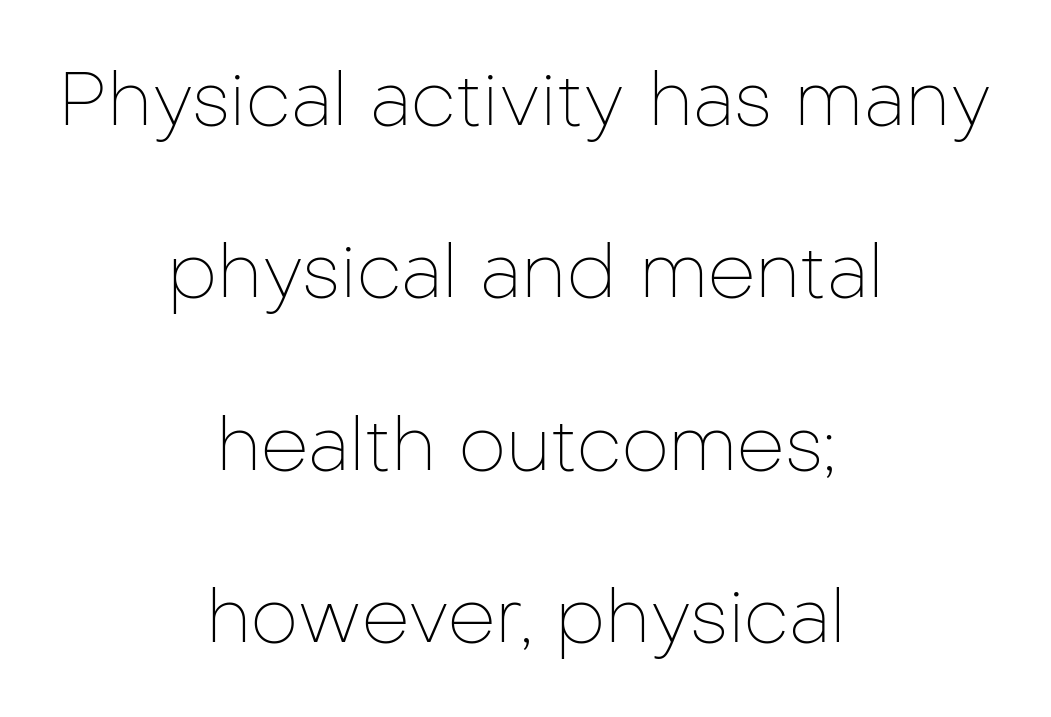
Q: Is the text bold? A: No.
Q: Is the text italic (slanted)? A: No, it is upright.
Q: Is the typeface a serif or a sans-serif typeface? A: Sans-serif.
Q: Is the text underlined? A: No.
Q: How is the paragraph aligned? A: Centered.
Q: Is the spacing between letters normal or unusually wide? A: Normal.
Q: Is the spacing between lines tight, normal or loose? A: Loose.
Q: Width (condensed, normal, or wide)? A: Normal.
Q: Stroke contrast? A: Low.
Q: x-height? A: Medium.
Q: Monospaced? A: No.
